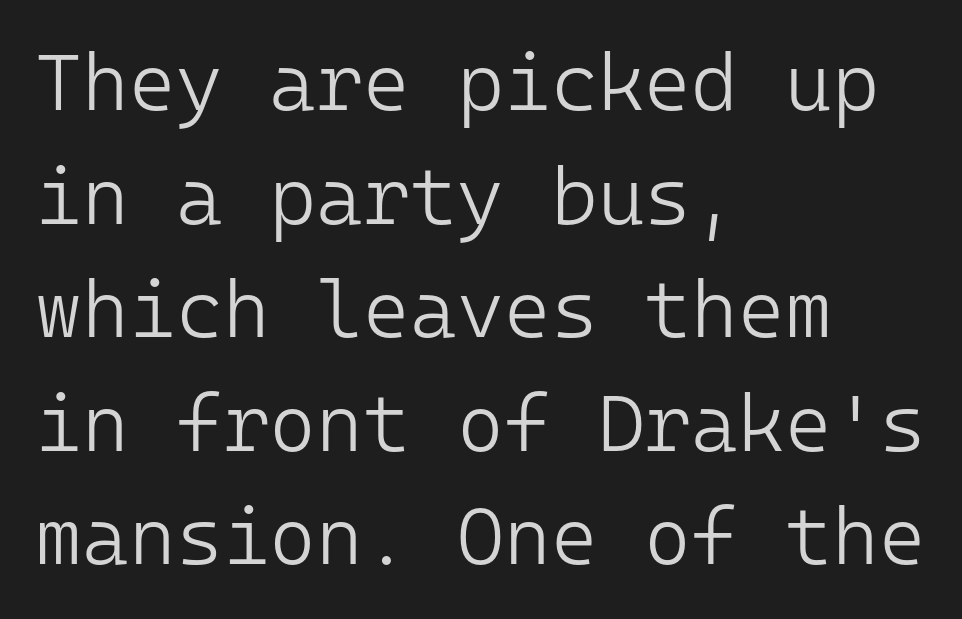
Notice how the stems are strictly vertical — no italics here. Words float on clear page, feet unadorned. This sample is left-justified, so line endings fall wherever the words run out. The gaps between neighbouring characters are ordinary and unremarkable. This sample has the even, mechanical cadence of fixed-width lettering. Normally led — the rows are evenly, conventionally spaced.
